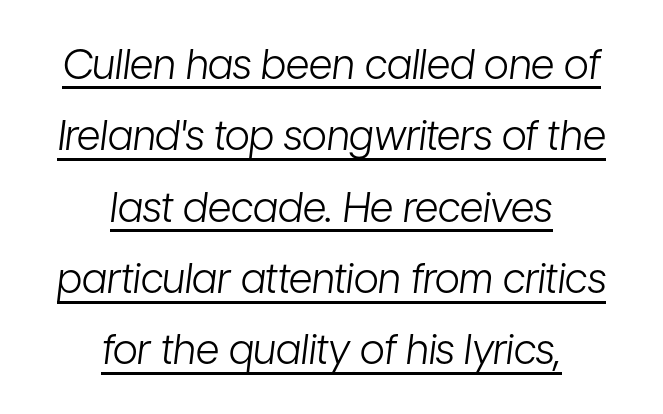
Q: Is the text bold? A: No.
Q: Is the text italic (slanted)? A: Yes, it leans right by about 7 degrees.
Q: Is the text underlined? A: Yes.
Q: How is the paragraph aligned? A: Centered.
Q: Is the spacing between letters normal or unusually wide? A: Normal.
Q: Width (condensed, normal, or wide)? A: Condensed.
Q: Stroke contrast? A: Low.
Q: x-height? A: Medium.
Q: Monospaced? A: No.
